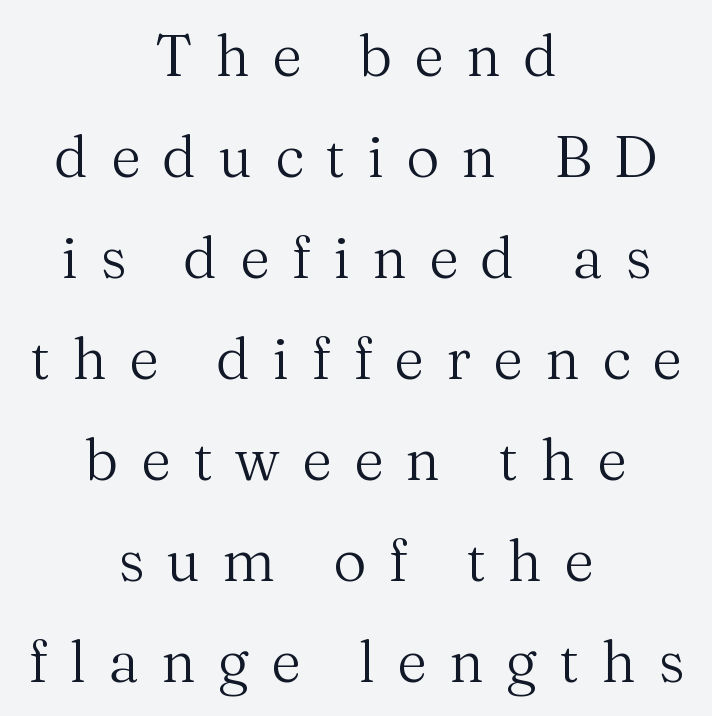
Q: Is the text bold? A: No.
Q: Is the text italic (slanted)? A: No, it is upright.
Q: Is the typeface a serif or a sans-serif typeface? A: Serif.
Q: Is the text underlined? A: No.
Q: How is the paragraph aligned? A: Centered.
Q: Is the spacing between letters normal or unusually wide? A: Unusually wide.
Q: Width (condensed, normal, or wide)? A: Normal.
Q: Stroke contrast? A: Medium.
Q: x-height? A: Medium.
Q: Monospaced? A: No.
